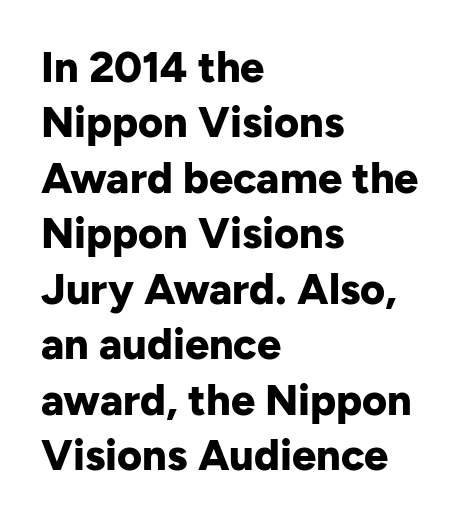
These lines carry a lot of weight — the face is fully bold. A sans-serif font was chosen for this passage. The rag falls on the right side of this text block. Compared with typical paragraphs, the rows here are spaced about the same. Style check: upright.
